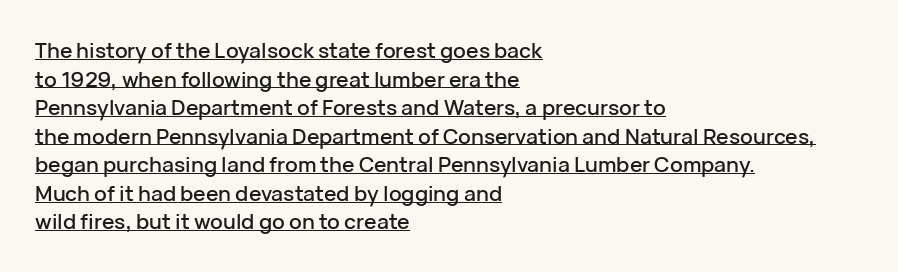
Q: Is the text italic (slanted)? A: No, it is upright.
Q: Is the text underlined? A: Yes.
Q: How is the paragraph aligned? A: Left-aligned.
Q: Is the spacing between letters normal or unusually wide? A: Normal.
Q: Is the spacing between lines tight, normal or loose? A: Normal.
